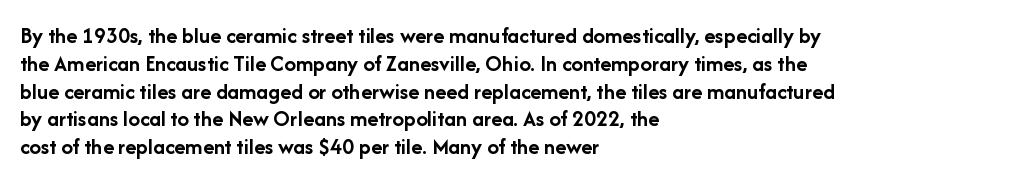
{"italic": "no", "bold": "yes", "underline": "no", "align": "left", "line_spacing_ratio": 1.21, "letter_spacing": "normal", "letter_spacing_em": 0.0, "glyph_px": 23}
